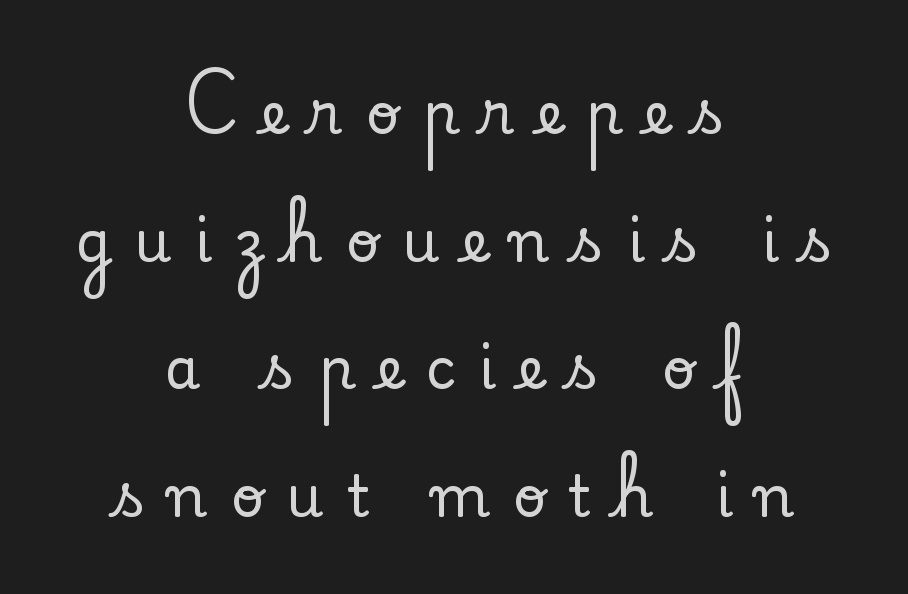
The image shows 58 px serif type, upright; set centered, loose line spacing (2.2x), unusually wide letter spacing (+0.39 em), not underlined; low stroke contrast and a small x-height.
